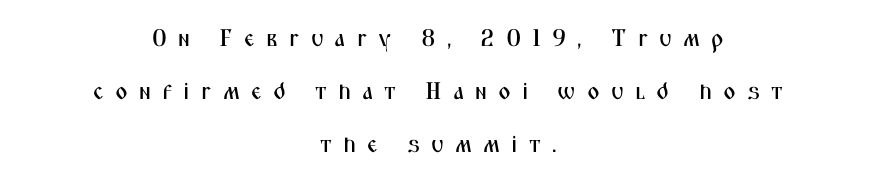
{"italic": "no", "underline": "no", "align": "center", "line_spacing": "loose", "line_spacing_ratio": 2.2, "letter_spacing": "wide", "letter_spacing_em": 0.46, "glyph_px": 24}
